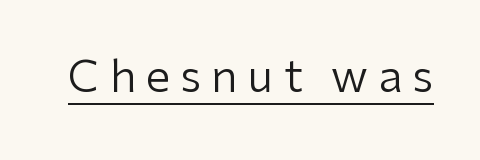
The image shows 44 px regular-weight sans-serif type, upright; set unusually wide letter spacing (+0.23 em), underlined; low stroke contrast and a medium x-height.
